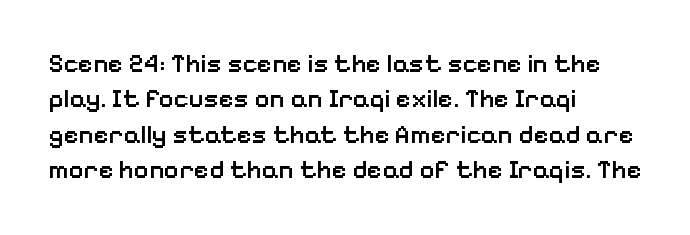
The image shows 26 px text type, upright; set left-aligned, normal line spacing (1.36x), normal letter spacing, not underlined.
